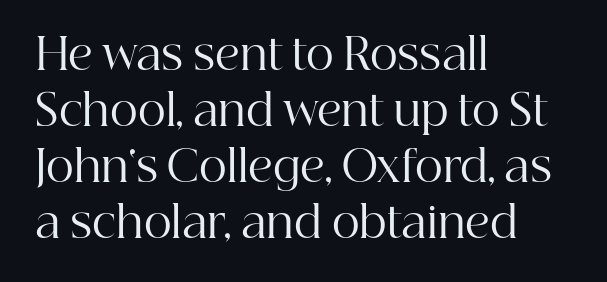
{"serif": "yes", "italic": "no", "bold": "no", "weight": "regular", "width": "normal", "stroke_contrast": "high", "x_height": "medium", "monospaced": "no", "underline": "no", "align": "left", "line_spacing": "normal", "line_spacing_ratio": 1.3, "letter_spacing": "normal", "letter_spacing_em": 0.0, "glyph_px": 43}
